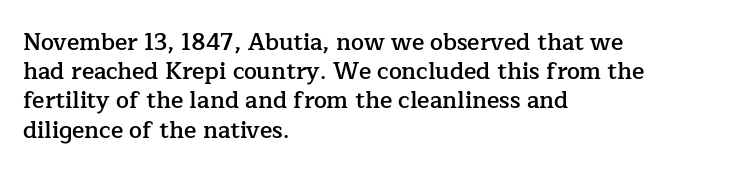
The image shows 23 px text type, upright; set left-aligned, normal line spacing (1.27x), normal letter spacing, not underlined.
